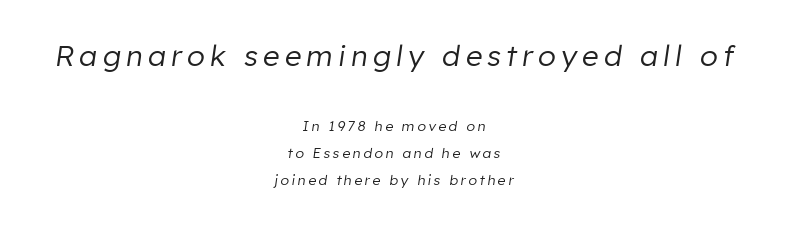
Q: Is the text bold? A: No.
Q: Is the text italic (slanted)? A: Yes, it leans right by about 8 degrees.
Q: Is the text underlined? A: No.
Q: How is the paragraph aligned? A: Centered.
Q: Is the spacing between lines tight, normal or loose? A: Loose.
Q: Which block of text is set in a larger size, the first (top) or the second (bottom)? A: The first (top) one.
Q: Width (condensed, normal, or wide)? A: Normal.
Q: Stroke contrast? A: Low.
Q: x-height? A: Medium.
Q: Monospaced? A: No.
